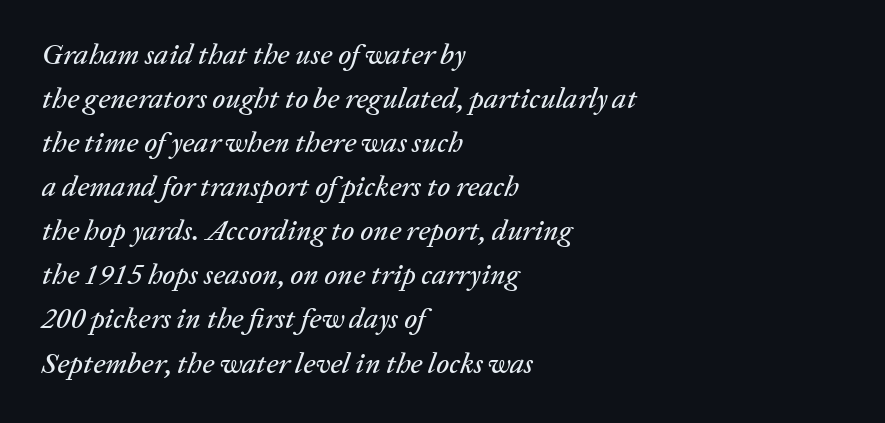
Italic? Definitely — the glyphs are oblique. Glance below the letters and you will spot only blank space. Successive baselines arrive at the customary interval. Think of a printed novel: that variable character pitch is what you see here.
